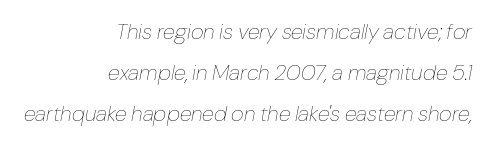
{"italic": "yes", "lean": "right", "slant_degrees": 10, "bold": "no", "underline": "no", "align": "right", "line_spacing_ratio": 1.87, "letter_spacing": "normal", "letter_spacing_em": 0.0, "glyph_px": 22}
